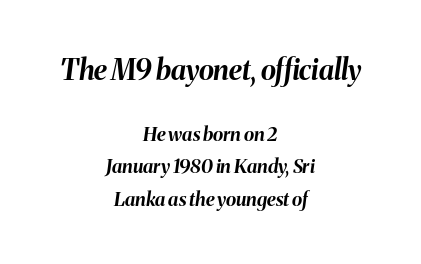
{"italic": "yes", "lean": "right", "slant_degrees": 8, "bold": "yes", "weight": "bold", "width": "normal", "stroke_contrast": "medium", "x_height": "medium", "monospaced": "no", "underline": "no", "align": "center", "line_spacing": "normal", "line_spacing_ratio": 1.7, "letter_spacing": "normal", "letter_spacing_em": 0.0, "larger_block": "first", "size_ratio": 1.47, "glyph_px": 28}
